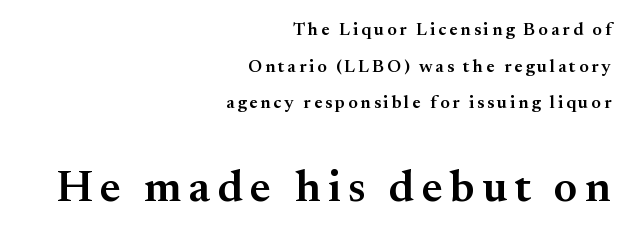
Q: Is the text bold? A: Semi-bold.
Q: Is the text italic (slanted)? A: No, it is upright.
Q: Is the typeface a serif or a sans-serif typeface? A: Serif.
Q: Is the text underlined? A: No.
Q: How is the paragraph aligned? A: Right-aligned.
Q: Is the spacing between lines tight, normal or loose? A: Loose.
Q: Which block of text is set in a larger size, the first (top) or the second (bottom)? A: The second (bottom) one.
Q: Width (condensed, normal, or wide)? A: Normal.
Q: Stroke contrast? A: Medium.
Q: x-height? A: Small.
Q: Monospaced? A: No.
